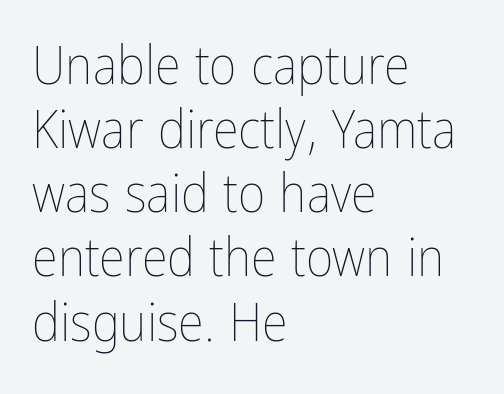
Q: Is the text bold? A: No.
Q: Is the text italic (slanted)? A: No, it is upright.
Q: Is the text underlined? A: No.
Q: How is the paragraph aligned? A: Left-aligned.
Q: Is the spacing between letters normal or unusually wide? A: Normal.
Q: Width (condensed, normal, or wide)? A: Condensed.
Q: Stroke contrast? A: Low.
Q: x-height? A: Medium.
Q: Monospaced? A: No.
